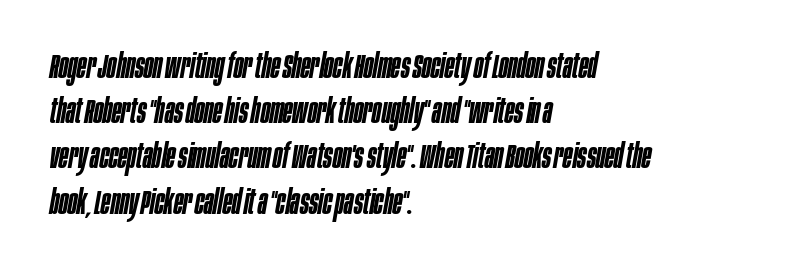
The image shows 34 px semibold, condensed type, italic (leaning right); set left-aligned, normal line spacing (1.33x), normal letter spacing, not underlined; low stroke contrast and a large x-height.
